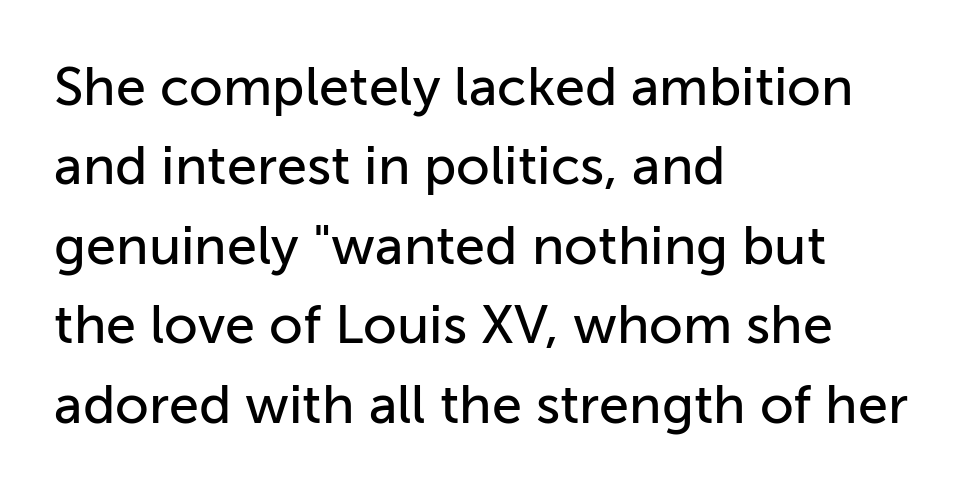
Q: Is the text italic (slanted)? A: No, it is upright.
Q: Is the typeface a serif or a sans-serif typeface? A: Sans-serif.
Q: Is the text underlined? A: No.
Q: How is the paragraph aligned? A: Left-aligned.
Q: Is the spacing between letters normal or unusually wide? A: Normal.
Q: Is the spacing between lines tight, normal or loose? A: Normal.
Q: Width (condensed, normal, or wide)? A: Normal.
Q: Stroke contrast? A: Low.
Q: x-height? A: Medium.
Q: Monospaced? A: No.
